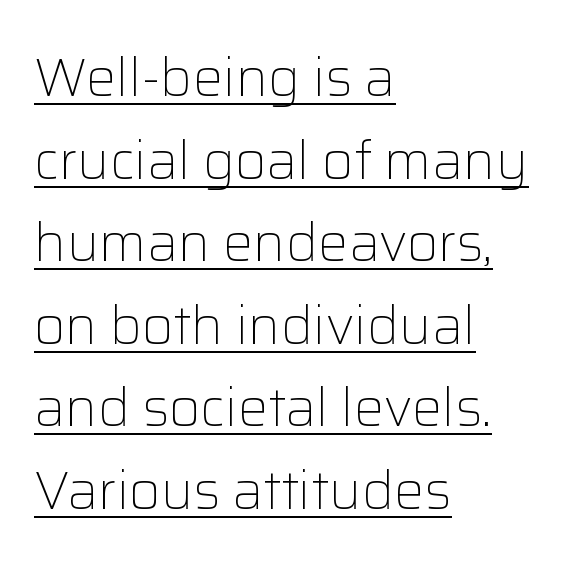
Q: Is the text bold? A: No.
Q: Is the text italic (slanted)? A: No, it is upright.
Q: Is the typeface a serif or a sans-serif typeface? A: Sans-serif.
Q: Is the text underlined? A: Yes.
Q: How is the paragraph aligned? A: Left-aligned.
Q: Is the spacing between letters normal or unusually wide? A: Normal.
Q: Is the spacing between lines tight, normal or loose? A: Normal.
Q: Width (condensed, normal, or wide)? A: Normal.
Q: Stroke contrast? A: Low.
Q: x-height? A: Medium.
Q: Monospaced? A: No.
